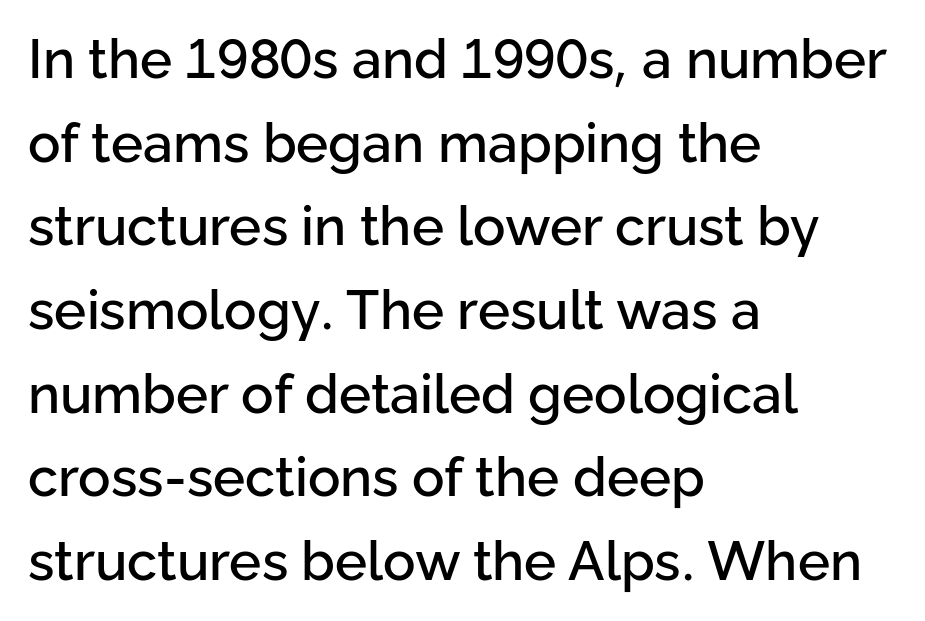
{"serif": "no", "italic": "no", "width": "normal", "stroke_contrast": "low", "x_height": "medium", "monospaced": "no", "underline": "no", "align": "left", "line_spacing": "normal", "line_spacing_ratio": 1.55, "letter_spacing": "normal", "letter_spacing_em": 0.0, "glyph_px": 54}
